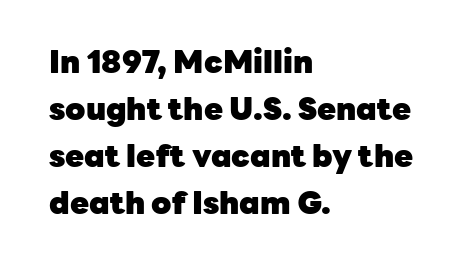
Q: Is the text bold? A: Yes.
Q: Is the text italic (slanted)? A: No, it is upright.
Q: Is the typeface a serif or a sans-serif typeface? A: Sans-serif.
Q: Is the text underlined? A: No.
Q: How is the paragraph aligned? A: Left-aligned.
Q: Is the spacing between letters normal or unusually wide? A: Normal.
Q: Is the spacing between lines tight, normal or loose? A: Normal.
Q: Width (condensed, normal, or wide)? A: Normal.
Q: Stroke contrast? A: Low.
Q: x-height? A: Medium.
Q: Monospaced? A: No.
